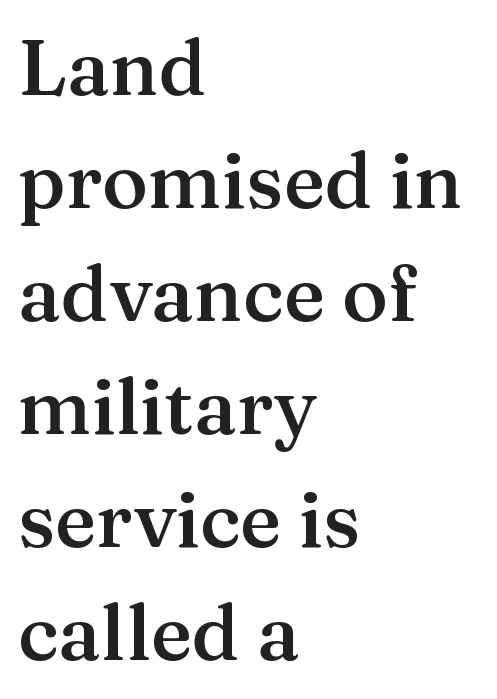
This sample keeps an unexceptional amount of space between lines. Do the letters lean? They stand straight. Font category for this specimen: serif. Beneath every word, the page is bare. A typesetter would call this zero additional tracking.
